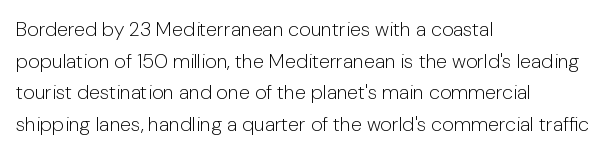
The image shows 20 px text type, upright; set left-aligned, normal line spacing (1.58x), normal letter spacing, not underlined.
